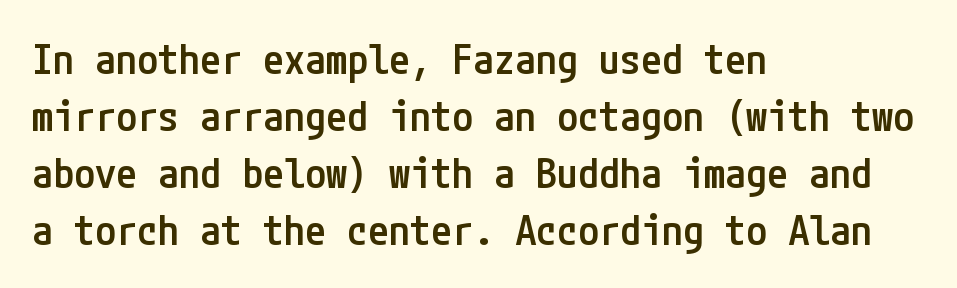
{"serif": "no", "italic": "no", "bold": "semi", "weight": "semibold", "width": "condensed", "stroke_contrast": "low", "x_height": "medium", "underline": "no", "align": "left", "line_spacing": "normal", "line_spacing_ratio": 1.36, "letter_spacing": "normal", "letter_spacing_em": 0.0, "glyph_px": 42}
